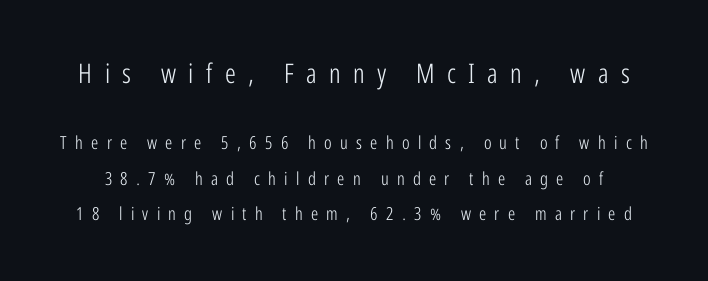
The image shows 27 px text type, upright; set loose line spacing (1.98x), unusually wide letter spacing (+0.46 em), not underlined; the first (top) block is 1.5x larger.
